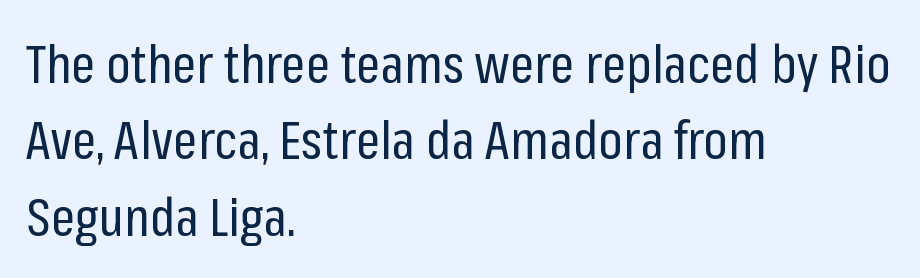
{"serif": "no", "italic": "no", "bold": "no", "weight": "regular", "width": "condensed", "stroke_contrast": "low", "x_height": "medium", "monospaced": "no", "underline": "no", "align": "left", "line_spacing": "normal", "line_spacing_ratio": 1.44, "letter_spacing": "normal", "letter_spacing_em": 0.0, "glyph_px": 53}
